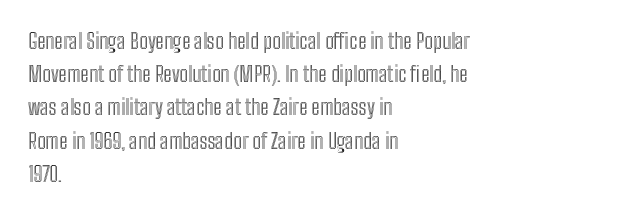
Q: Is the text italic (slanted)? A: No, it is upright.
Q: Is the text underlined? A: No.
Q: How is the paragraph aligned? A: Left-aligned.
Q: Is the spacing between letters normal or unusually wide? A: Normal.
Q: Is the spacing between lines tight, normal or loose? A: Normal.
